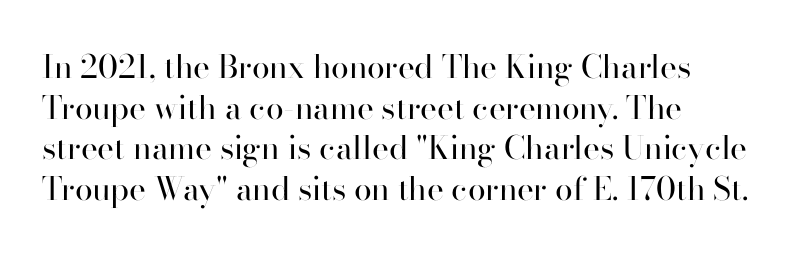
{"serif": "no", "italic": "no", "bold": "no", "weight": "regular", "width": "normal", "stroke_contrast": "high", "x_height": "small", "monospaced": "no", "underline": "no", "align": "left", "line_spacing": "normal", "line_spacing_ratio": 1.27, "letter_spacing": "normal", "letter_spacing_em": 0.0, "glyph_px": 32}
